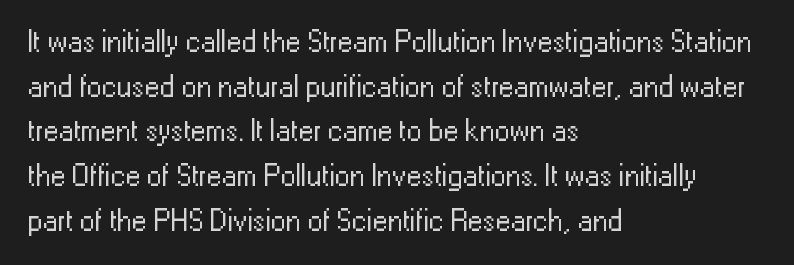
Q: Is the text bold? A: No.
Q: Is the text italic (slanted)? A: No, it is upright.
Q: Is the typeface a serif or a sans-serif typeface? A: Sans-serif.
Q: Is the text underlined? A: No.
Q: How is the paragraph aligned? A: Left-aligned.
Q: Is the spacing between letters normal or unusually wide? A: Normal.
Q: Is the spacing between lines tight, normal or loose? A: Normal.
Q: Width (condensed, normal, or wide)? A: Normal.
Q: Stroke contrast? A: Low.
Q: x-height? A: Medium.
Q: Monospaced? A: No.
